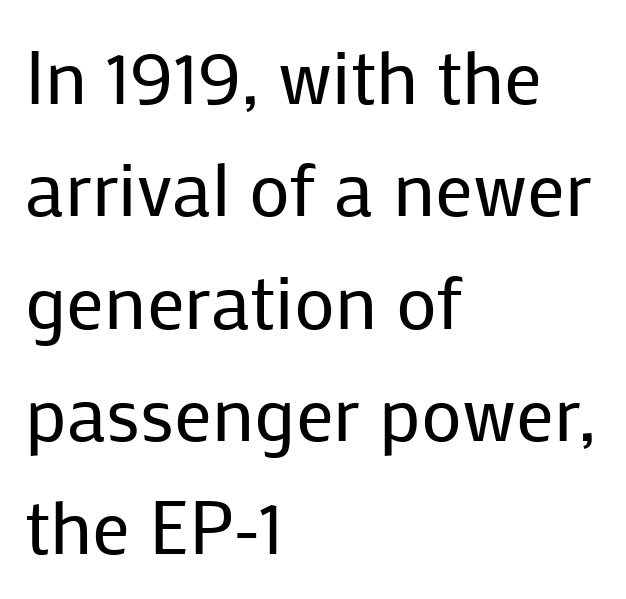
Q: Is the text bold? A: No.
Q: Is the text italic (slanted)? A: No, it is upright.
Q: Is the typeface a serif or a sans-serif typeface? A: Sans-serif.
Q: Is the text underlined? A: No.
Q: How is the paragraph aligned? A: Left-aligned.
Q: Is the spacing between letters normal or unusually wide? A: Normal.
Q: Is the spacing between lines tight, normal or loose? A: Normal.
Q: Width (condensed, normal, or wide)? A: Normal.
Q: Stroke contrast? A: Low.
Q: x-height? A: Medium.
Q: Monospaced? A: No.
